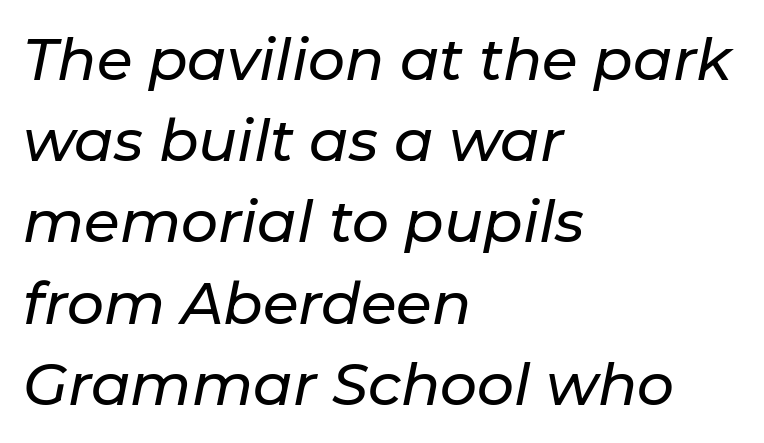
The image shows 58 px text type, italic (leaning right); set left-aligned, normal line spacing (1.4x), normal letter spacing, not underlined; low stroke contrast and a medium x-height.
